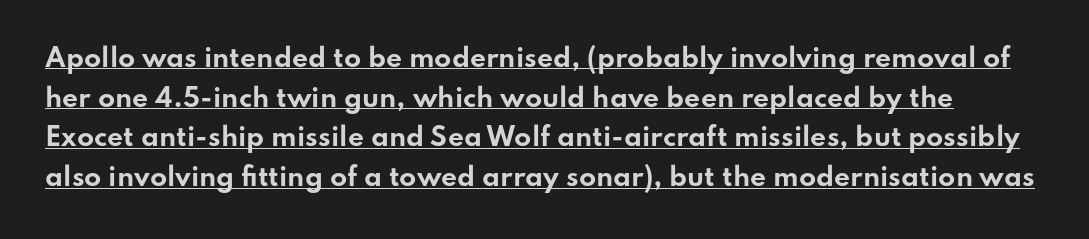
Q: Is the text bold? A: Yes.
Q: Is the text italic (slanted)? A: No, it is upright.
Q: Is the text underlined? A: Yes.
Q: Is the spacing between letters normal or unusually wide? A: Normal.
Q: Is the spacing between lines tight, normal or loose? A: Normal.
